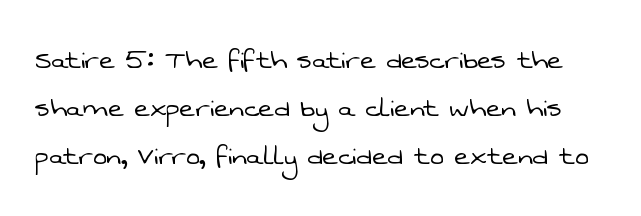
The rendering shows plain stroke endings on the letterforms — a sans-serif design. Vertically, the passage feels balanced, rows spaced as you'd expect. Each word holds together tightly as a unit, with standard inter-letter gaps. Heaviness? Minimal to ordinary, like unemphasized prose. Any mark beneath the type? The region is blank. The face used here is proportionally spaced, like ordinary book or web type.
